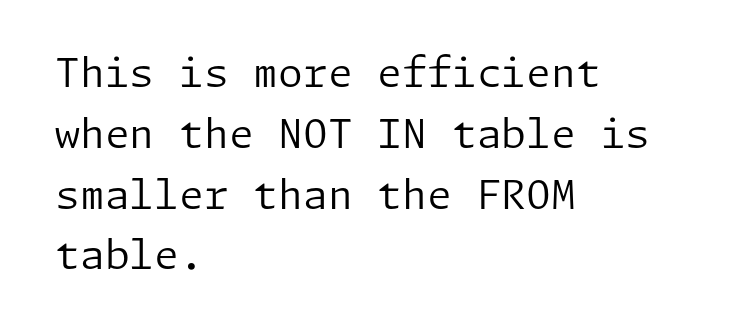
The string is rendered with underlining switched off. This is roman type, the default non-slanted kind. Line spacing here is normal. Heft: none added — not bold.
